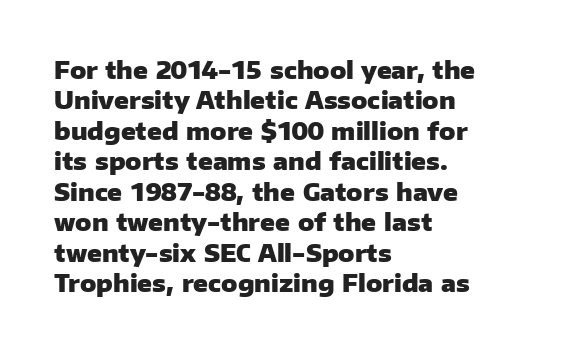
The image shows 24 px bold type, upright; set left-aligned, normal line spacing (1.27x), normal letter spacing, not underlined.
